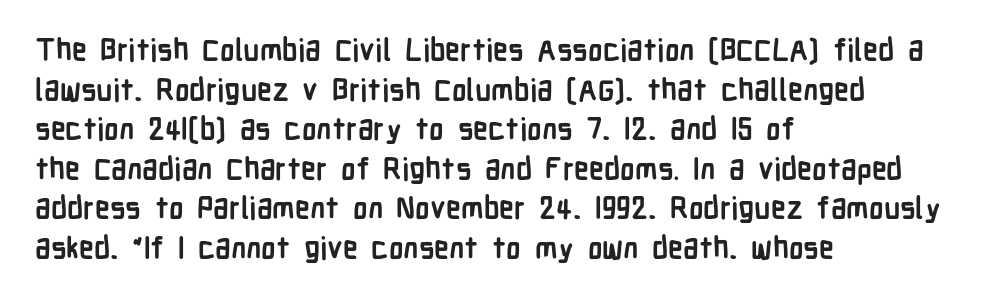
The image shows 30 px semibold, condensed sans-serif type, upright; set left-aligned, normal line spacing (1.32x), normal letter spacing, not underlined; low stroke contrast and a medium x-height.
